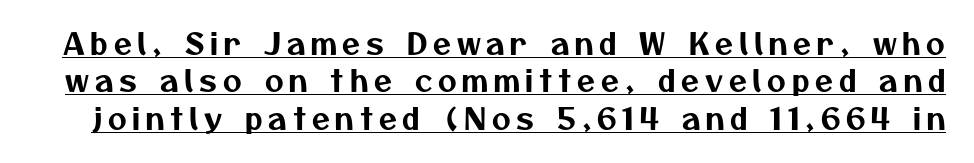
Note the varied advance widths — an 'i' is clearly narrower than an 'm'. Students, observe the line beneath the letters — that is underlining. Tracking value appears strongly positive — letters spread wide. Vertical spacing — default. Serif or sans? Sans — the stroke terminals are bare.
